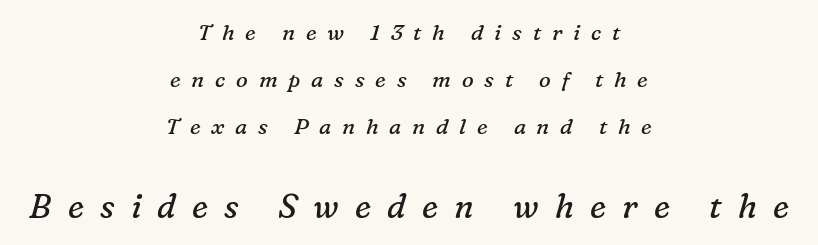
Weight: in the light-to-regular range. A serif font was chosen for this passage. This layout puts the modest block above and the oversized block below. Is the block centered? Yes — each line is placed symmetrically about the middle. Character widths vary here, with narrow letters taking less room than wide ones. The baseline area is clear.
